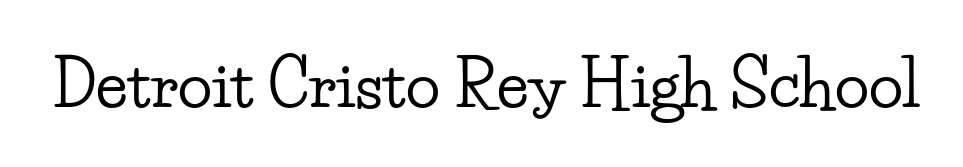
The image shows 64 px wide serif type, upright; set normal letter spacing, not underlined; low stroke contrast and a small x-height.
